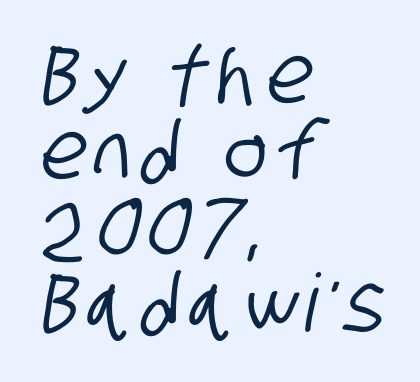
Q: Is the typeface a serif or a sans-serif typeface? A: Sans-serif.
Q: Is the text underlined? A: No.
Q: How is the paragraph aligned? A: Left-aligned.
Q: Is the spacing between lines tight, normal or loose? A: Tight.
Q: Width (condensed, normal, or wide)? A: Condensed.
Q: Stroke contrast? A: Low.
Q: x-height? A: Large.
Q: Monospaced? A: No.
